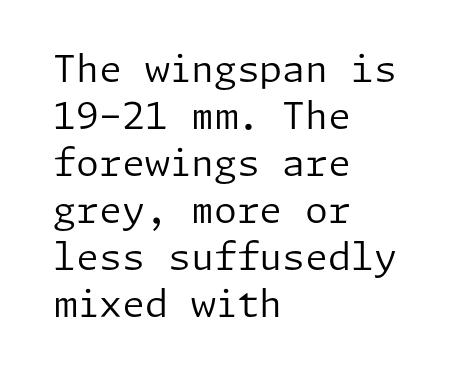
A typesetter would label this face a sans. What stands out about the letter spacing? Nothing — it is the standard amount. Every row of glyphs begins at an identical x-position on the left. No word sits above an underline. On a weight scale, this lands at 450 or below.
